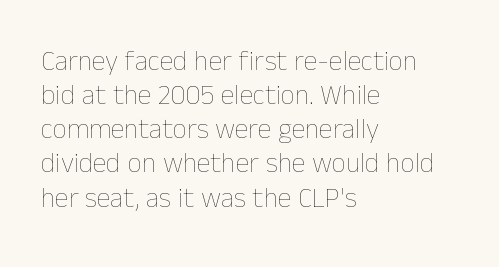
These lines are set flush left with a ragged right edge. Ordinary non-slanted type is in use. Varying glyph widths throughout — classic text-font behaviour. You could call the tracking neutral — neither tight nor loose. Unbolded letterforms with no extra heft. Honestly, there is no underline to notice here at all.
